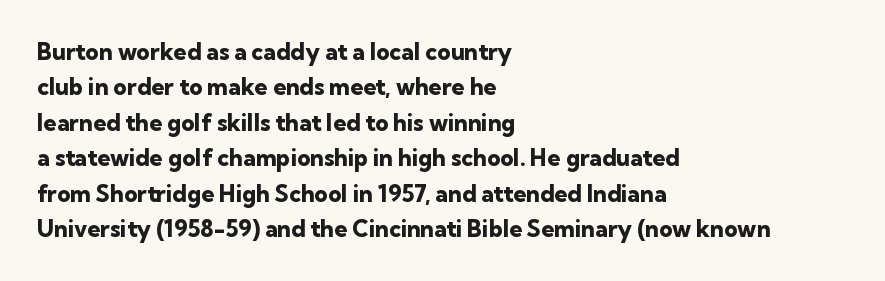
The strip under each line holds only bare page. The designer left line spacing at the default. Typeset ragged right — the left edge is the straight one. Heavy-handed strokes throughout: this text is bold.
